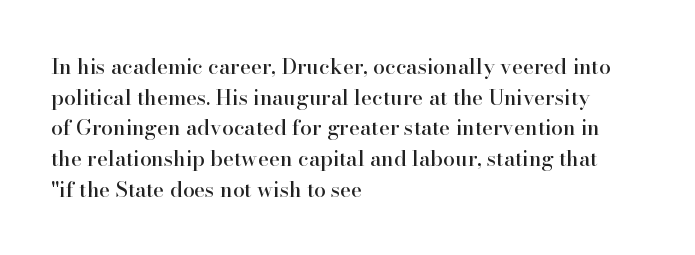
The image shows 21 px text type, upright; set left-aligned, normal line spacing (1.46x), normal letter spacing, not underlined.
